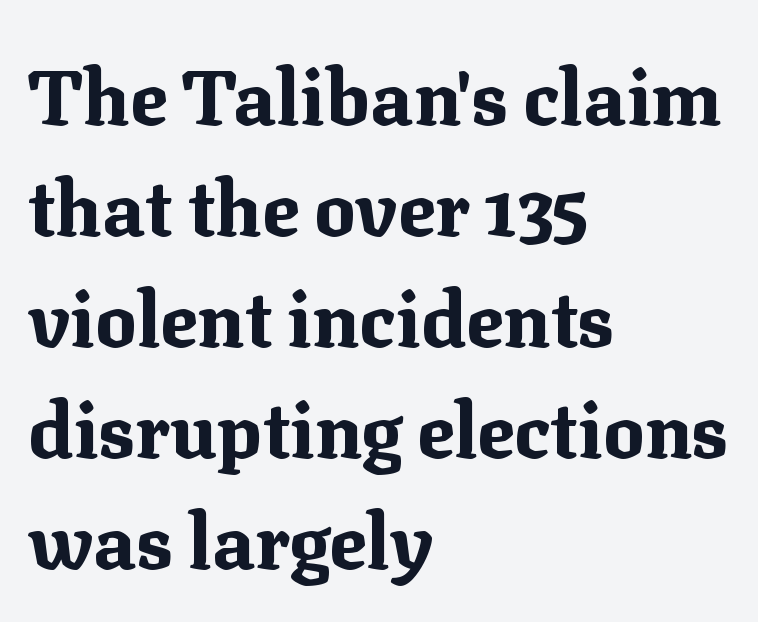
Character widths vary here, with narrow letters taking less room than wide ones. Underline: absent. This rendering uses left alignment, leaving the right contour irregular. Each word holds together tightly as a unit, with standard inter-letter gaps. Heavy, bold letterforms.
